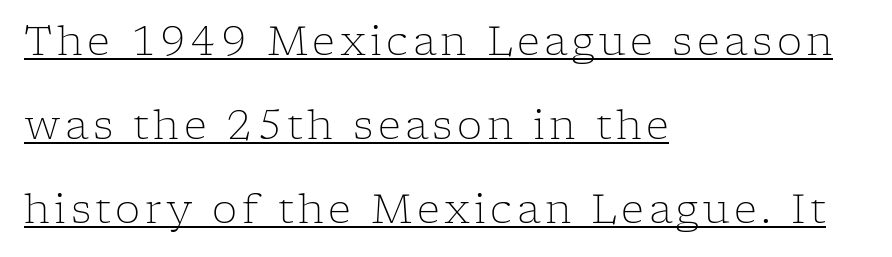
The image shows 40 px light serif type, upright; set left-aligned, loose line spacing (2.1x), underlined; low stroke contrast and a medium x-height.
